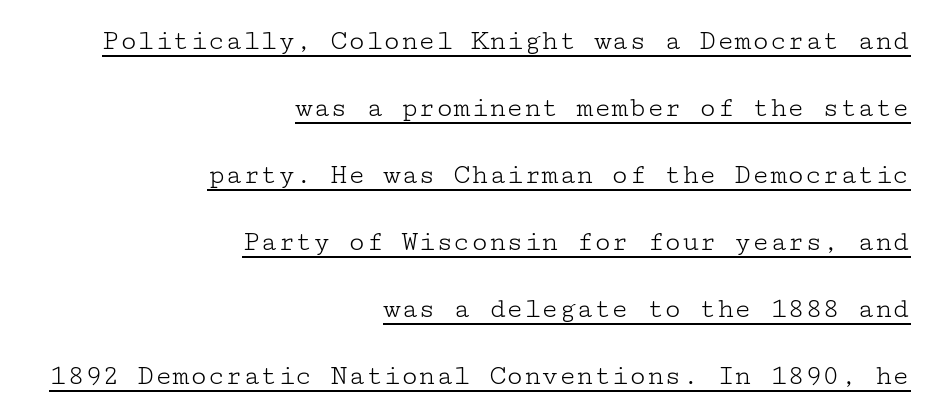
Is this a heavy cut? Hardly; it is regular or lighter. The passage shown stacks its lines with a broad gap. Visually the block forms a straight wall on the right and a jagged coastline on the left. Are there feet on the stems? There are — it's a serif. The tracking reads as untouched default to a designer's eye. In terms of posture, this sample is upright.
